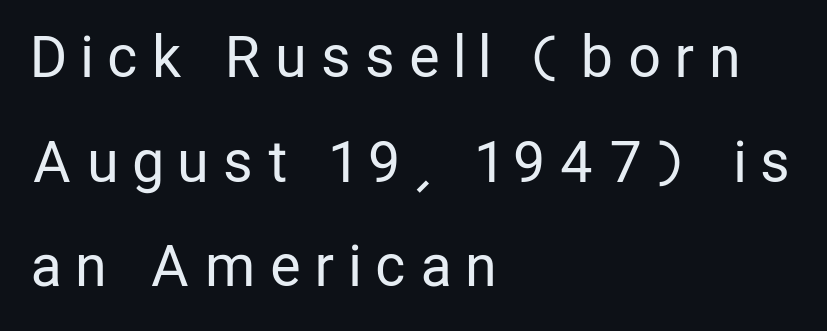
Descender tails drop into unmarked territory. Quick note: not italic, upright. Compared with a typical body face, this is equally light or lighter still. The passage is arranged the way most books set body copy — flush left.
